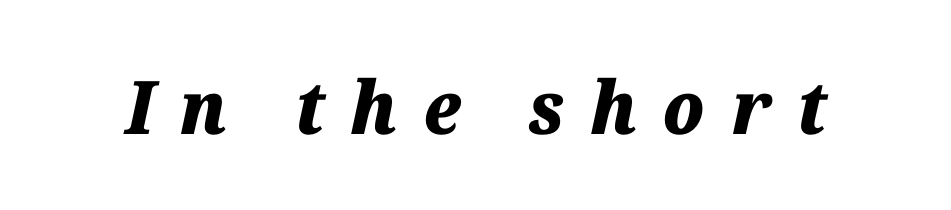
Yep, that's italic — everything's leaning. No word sits above an underline. The face used here is rendered with a markedly widened letterfit. Do the characters align in a grid? No, the font is proportional. I'd describe the lettering as bold — thick and assertive.
